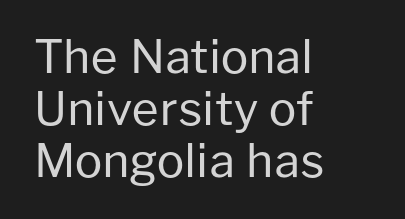
The image shows 46 px regular-weight sans-serif type, upright; set left-aligned, tight line spacing (1.13x), normal letter spacing, not underlined; low stroke contrast and a medium x-height.
